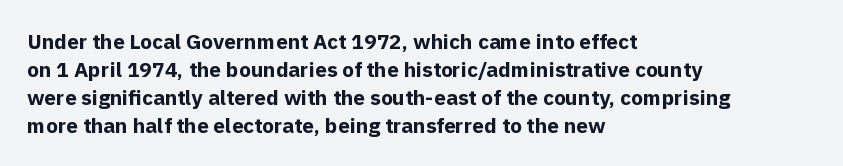
{"italic": "no", "bold": "yes", "underline": "no", "align": "left", "line_spacing": "normal", "line_spacing_ratio": 1.33, "letter_spacing": "normal", "letter_spacing_em": 0.0, "glyph_px": 21}
